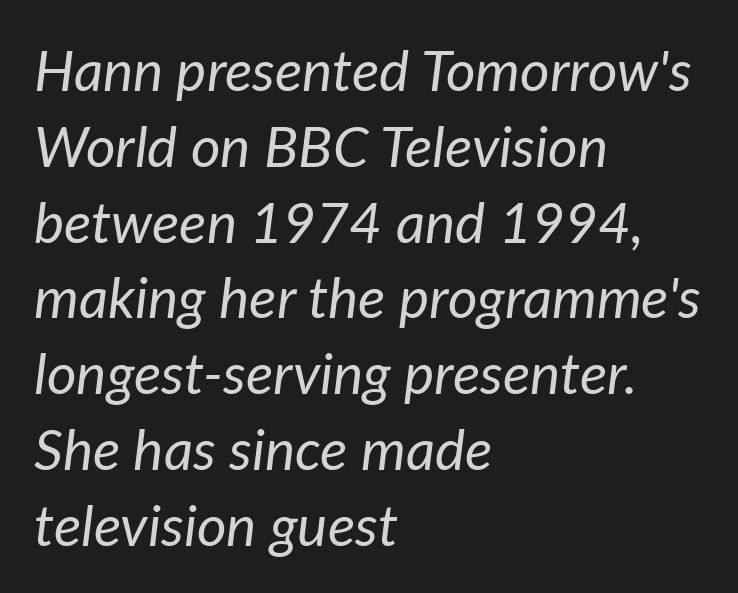
Characters follow at the spacing the type designer built in. Stems here are at most as thick as an everyday book face. Yep, that's italic — everything's leaning. Here the designer chose a conventional face with non-uniform glyph widths.
